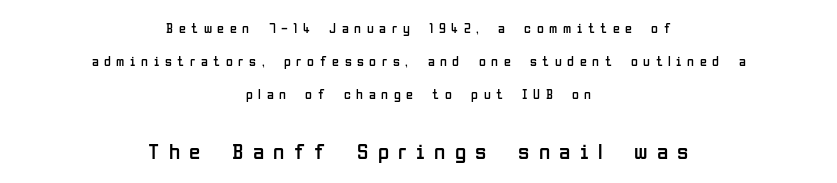
{"italic": "no", "bold": "no", "underline": "no", "align": "center", "line_spacing": "loose", "line_spacing_ratio": 2.34, "letter_spacing": "wide", "letter_spacing_em": 0.4, "larger_block": "second", "size_ratio": 1.64, "glyph_px": 23}
